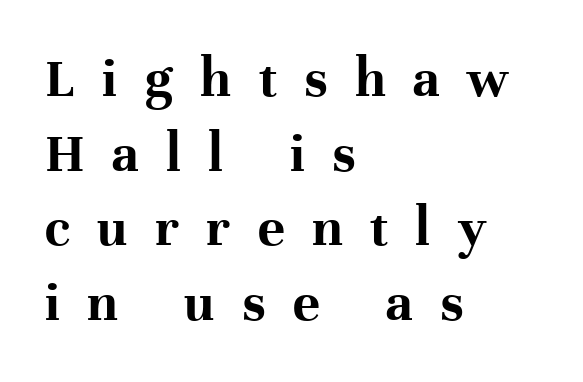
The vertical gap from one line to the next is medium. Reading down the block, your eye returns to a fixed left position each line. Observe the wide spacing: letters keep a clear distance from each other. I'd call this a serif setting — the letters wear small feet.
